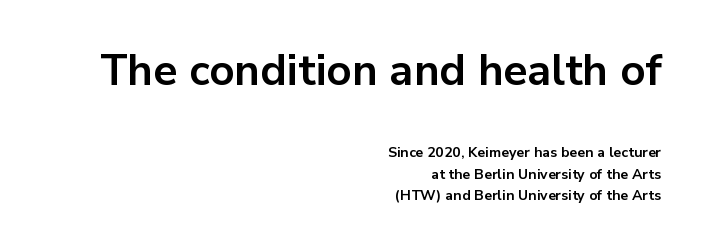
Just letters on the line, the space beneath them empty. Leading: standard. This layout puts the oversized block above and the modest block below. Nothing unusual about the tracking: characters are spaced as the font intends.
